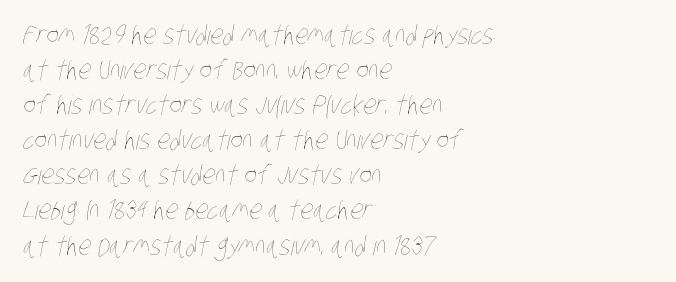
{"bold": "no", "underline": "no", "align": "left", "line_spacing": "normal", "line_spacing_ratio": 1.35, "letter_spacing": "normal", "letter_spacing_em": 0.0, "glyph_px": 26}
